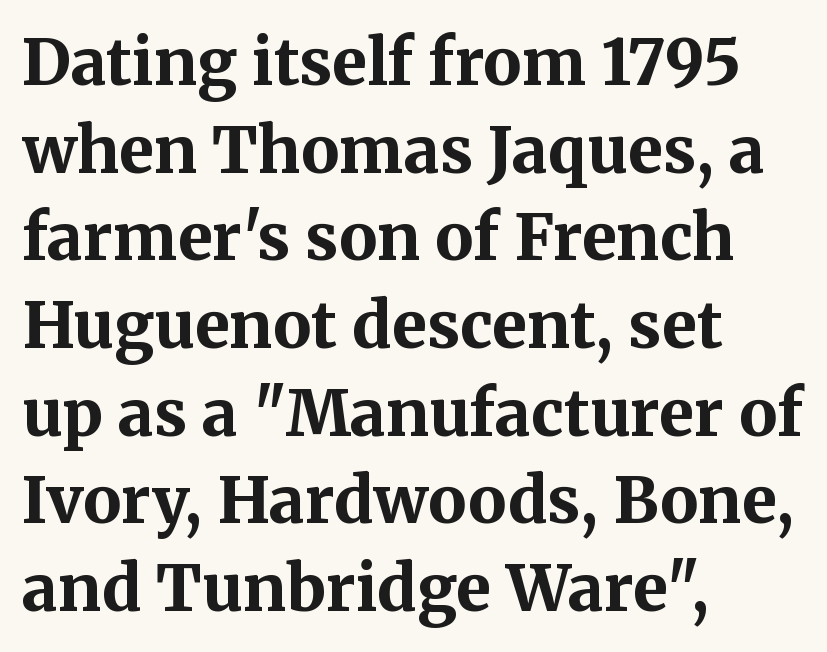
The image shows 64 px bold serif type, upright; set left-aligned, normal line spacing (1.37x), normal letter spacing, not underlined; medium stroke contrast and a medium x-height.
